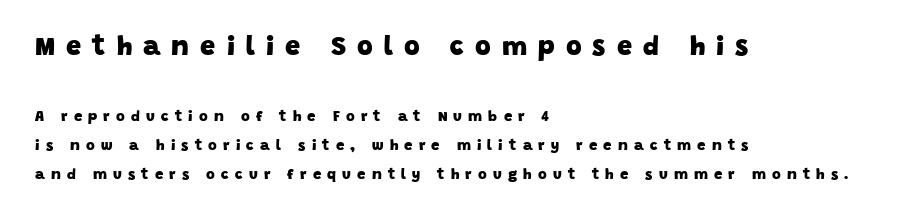
Q: Is the text bold? A: Yes.
Q: Is the text underlined? A: No.
Q: How is the paragraph aligned? A: Left-aligned.
Q: Is the spacing between letters normal or unusually wide? A: Unusually wide.
Q: Is the spacing between lines tight, normal or loose? A: Loose.
Q: Which block of text is set in a larger size, the first (top) or the second (bottom)? A: The first (top) one.
